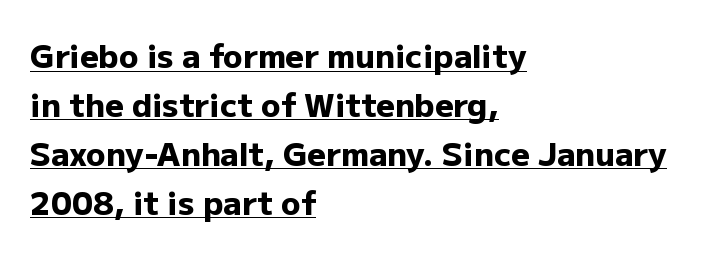
{"serif": "no", "italic": "no", "bold": "yes", "weight": "heavy", "width": "normal", "stroke_contrast": "low", "x_height": "medium", "monospaced": "no", "underline": "yes", "align": "left", "line_spacing": "normal", "line_spacing_ratio": 1.53, "letter_spacing": "normal", "letter_spacing_em": 0.0, "glyph_px": 32}
